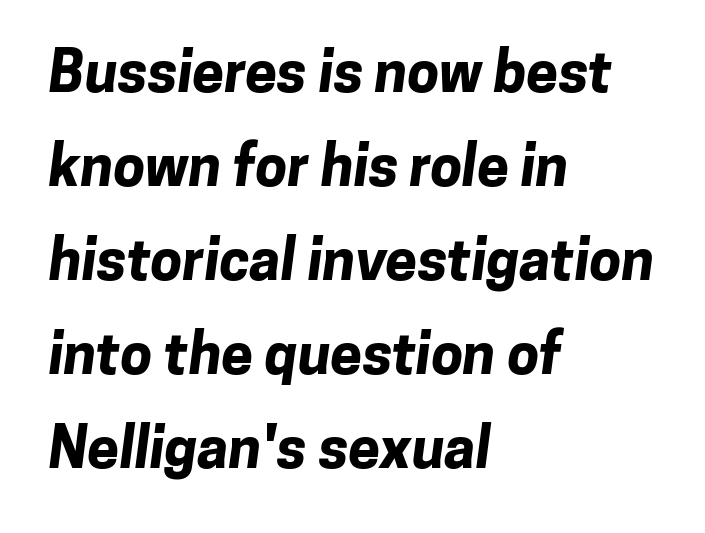
{"serif": "no", "bold": "yes", "weight": "bold", "width": "normal", "stroke_contrast": "low", "x_height": "medium", "monospaced": "no", "underline": "no", "align": "left", "line_spacing": "normal", "line_spacing_ratio": 1.65, "letter_spacing": "normal", "letter_spacing_em": 0.0, "glyph_px": 57}
